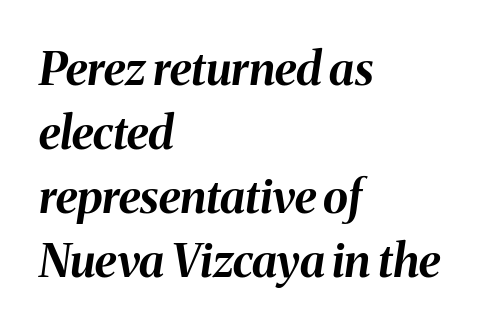
The image shows 46 px bold type, italic (leaning right); set left-aligned, normal line spacing (1.39x), normal letter spacing, not underlined; medium stroke contrast and a medium x-height.
